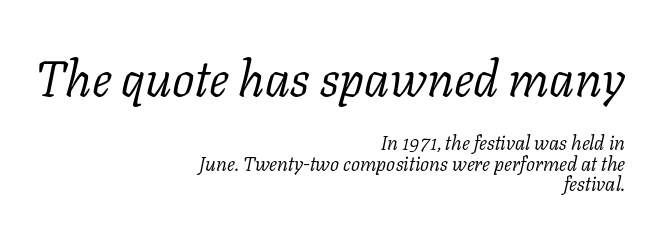
The passage shown is not underscored anywhere. This layout puts the oversized block above and the modest block below. There's an unmistakable incline to the writing here. These glyphs show unthickened strokes, regular width or finer. Reading down the block, your eye finds every line finishing at a fixed right position.
